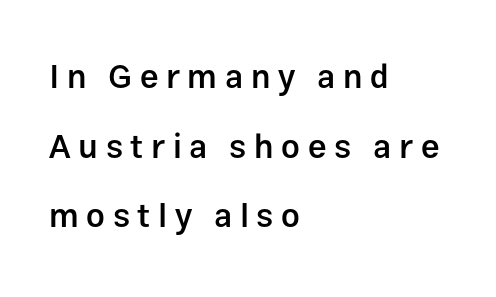
{"serif": "no", "italic": "no", "bold": "semi", "weight": "semibold", "width": "normal", "stroke_contrast": "low", "x_height": "medium", "monospaced": "no", "underline": "no", "align": "left", "line_spacing": "loose", "line_spacing_ratio": 2.11, "letter_spacing": "wide", "letter_spacing_em": 0.23, "glyph_px": 33}
